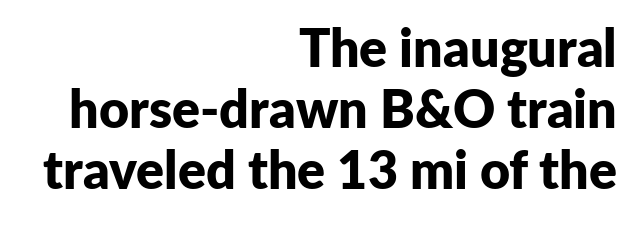
{"serif": "no", "italic": "no", "bold": "yes", "weight": "bold", "width": "normal", "stroke_contrast": "low", "x_height": "medium", "monospaced": "no", "underline": "no", "align": "right", "line_spacing_ratio": 1.17, "letter_spacing": "normal", "letter_spacing_em": 0.0, "glyph_px": 52}
